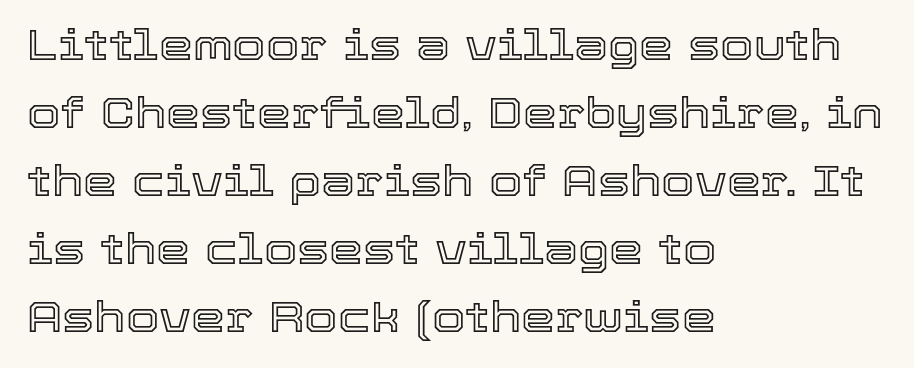
The rows are spaced the way most documents space them. The letters advance in unequal steps, a hallmark of proportional type. Observe the ordinary spacing: letters are neighbours, not strangers. Beneath every word, the page is bare. If you drew a ruler down the left edge, every line would touch it. Upright lettering throughout.
